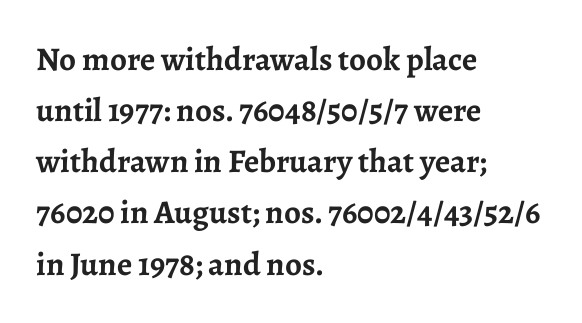
Q: Is the text bold? A: Yes.
Q: Is the text italic (slanted)? A: No, it is upright.
Q: Is the typeface a serif or a sans-serif typeface? A: Serif.
Q: Is the text underlined? A: No.
Q: How is the paragraph aligned? A: Left-aligned.
Q: Is the spacing between letters normal or unusually wide? A: Normal.
Q: Is the spacing between lines tight, normal or loose? A: Normal.
Q: Width (condensed, normal, or wide)? A: Normal.
Q: Stroke contrast? A: Low.
Q: x-height? A: Medium.
Q: Monospaced? A: No.
